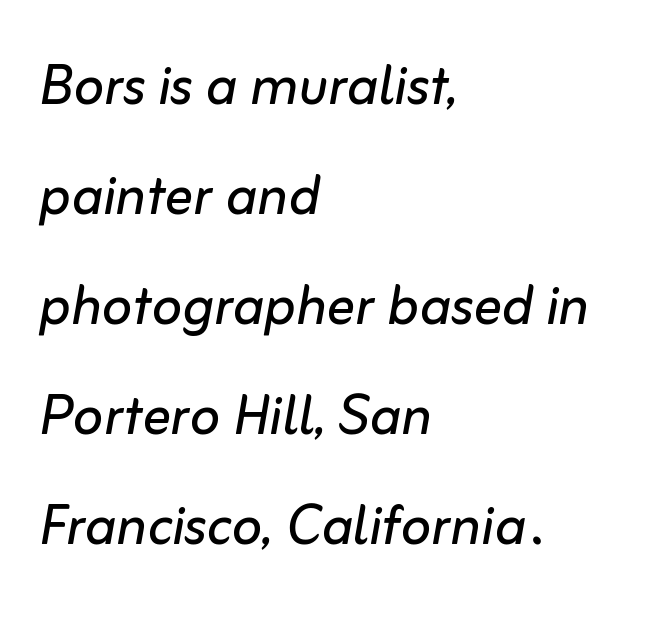
{"italic": "yes", "lean": "right", "slant_degrees": 10, "bold": "no", "weight": "regular", "width": "normal", "stroke_contrast": "low", "x_height": "medium", "monospaced": "no", "underline": "no", "align": "left", "line_spacing": "normal", "line_spacing_ratio": 1.55, "letter_spacing": "normal", "letter_spacing_em": 0.0, "glyph_px": 71}
